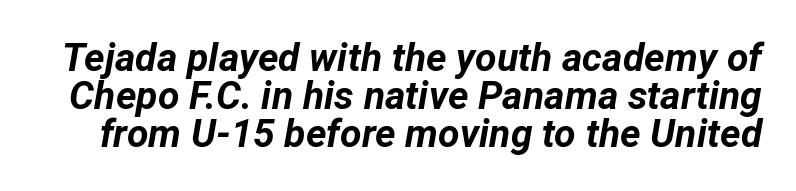
{"italic": "yes", "lean": "right", "slant_degrees": 12, "bold": "yes", "weight": "bold", "width": "normal", "stroke_contrast": "low", "x_height": "medium", "monospaced": "no", "underline": "no", "line_spacing": "tight", "line_spacing_ratio": 0.97, "letter_spacing": "normal", "letter_spacing_em": 0.0, "glyph_px": 39}
